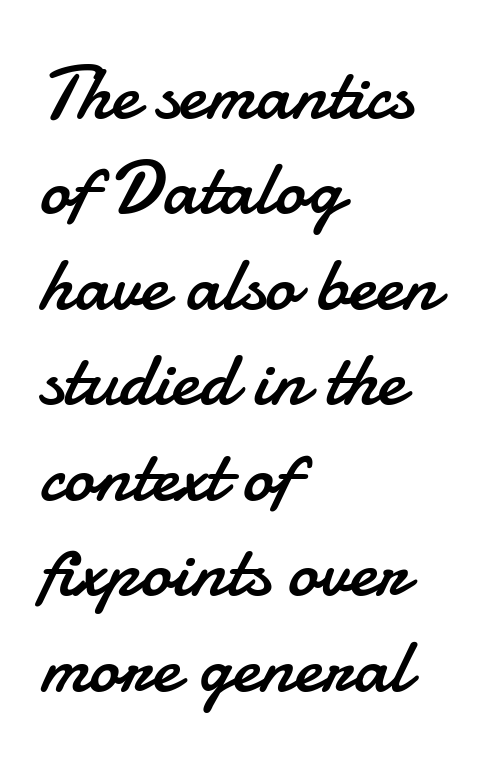
{"serif": "no", "bold": "no", "weight": "regular", "width": "normal", "stroke_contrast": "low", "x_height": "small", "monospaced": "no", "underline": "no", "align": "left", "line_spacing_ratio": 1.24, "letter_spacing": "normal", "letter_spacing_em": 0.0, "glyph_px": 77}
